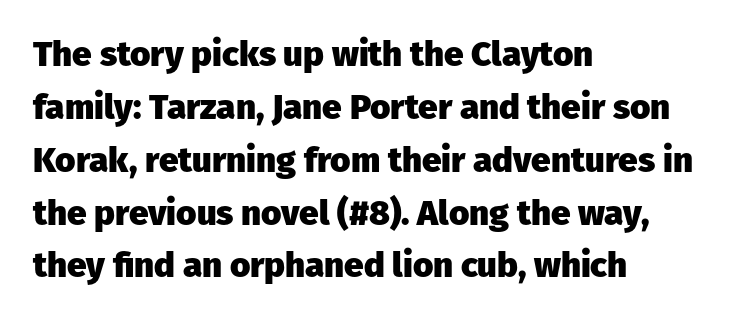
What's the leading like? Ordinary, nothing unusual. Posture: vertical. Only glyphs here, with clear space below each row. Is this a fixed-width face? No — the glyphs have proportional, varying widths. Compared with typical body copy, the letter spacing here is the same.
